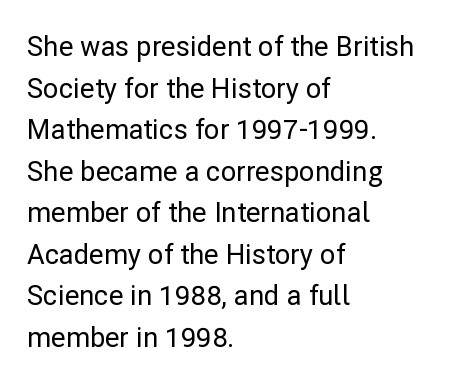
{"italic": "no", "underline": "no", "align": "left", "line_spacing": "normal", "line_spacing_ratio": 1.54, "letter_spacing": "normal", "letter_spacing_em": 0.0, "glyph_px": 27}
